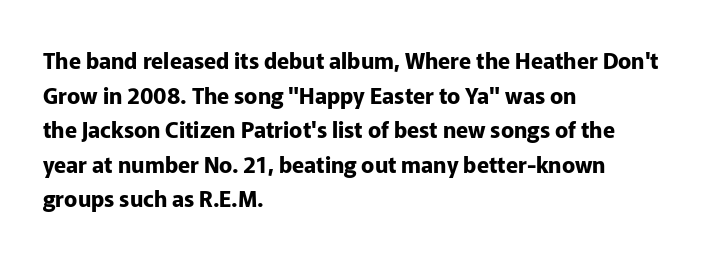
The image shows 22 px bold type, upright; set left-aligned, normal line spacing (1.57x), normal letter spacing, not underlined.
